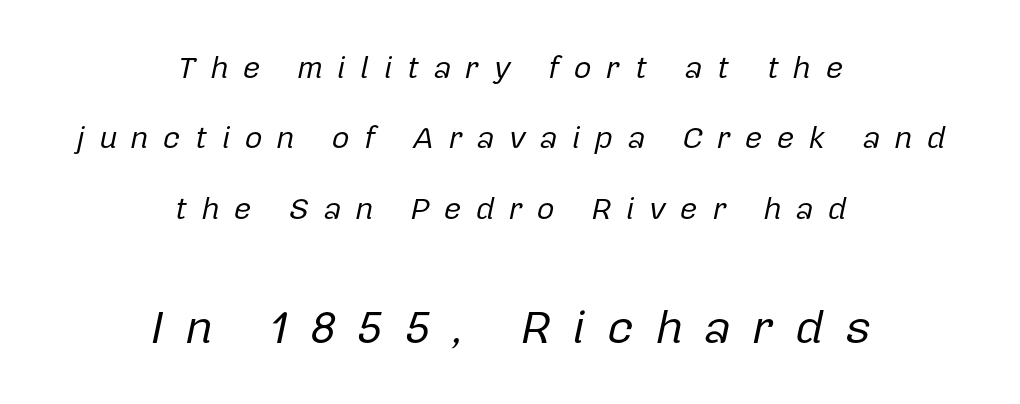
{"italic": "yes", "lean": "right", "slant_degrees": 12, "bold": "no", "weight": "regular", "width": "normal", "stroke_contrast": "low", "x_height": "medium", "monospaced": "no", "underline": "no", "align": "center", "line_spacing": "loose", "line_spacing_ratio": 2.27, "letter_spacing": "wide", "letter_spacing_em": 0.45, "larger_block": "second", "size_ratio": 1.52, "glyph_px": 47}
